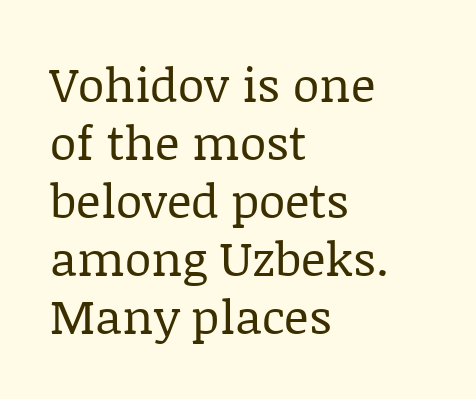
{"serif": "yes", "italic": "no", "bold": "no", "weight": "regular", "width": "normal", "stroke_contrast": "low", "x_height": "large", "monospaced": "no", "underline": "no", "align": "left", "line_spacing_ratio": 1.21, "letter_spacing": "normal", "letter_spacing_em": 0.0, "glyph_px": 48}
